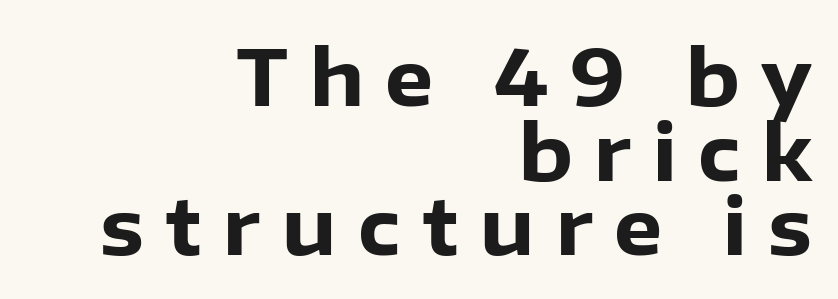
Q: Is the text bold? A: Yes.
Q: Is the text italic (slanted)? A: No, it is upright.
Q: Is the typeface a serif or a sans-serif typeface? A: Sans-serif.
Q: Is the text underlined? A: No.
Q: How is the paragraph aligned? A: Right-aligned.
Q: Is the spacing between letters normal or unusually wide? A: Unusually wide.
Q: Is the spacing between lines tight, normal or loose? A: Tight.
Q: Width (condensed, normal, or wide)? A: Normal.
Q: Stroke contrast? A: Low.
Q: x-height? A: Medium.
Q: Monospaced? A: No.
